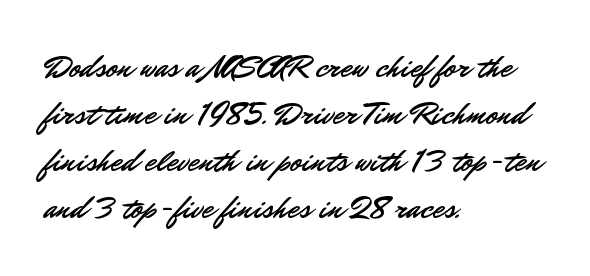
Leading: standard. Does extra space separate the letters? No, they use regular spacing. Decoration check: the copy has no underline. The paragraph shown leans on its left margin.
